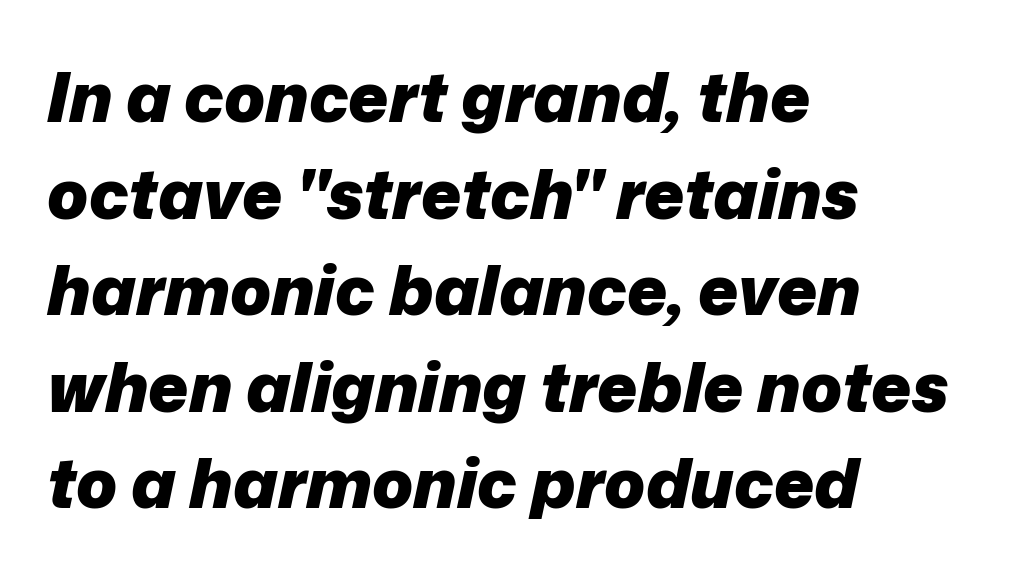
The image shows 68 px heavy type, italic (leaning right); set left-aligned, normal line spacing (1.42x), normal letter spacing, not underlined; low stroke contrast and a medium x-height.
